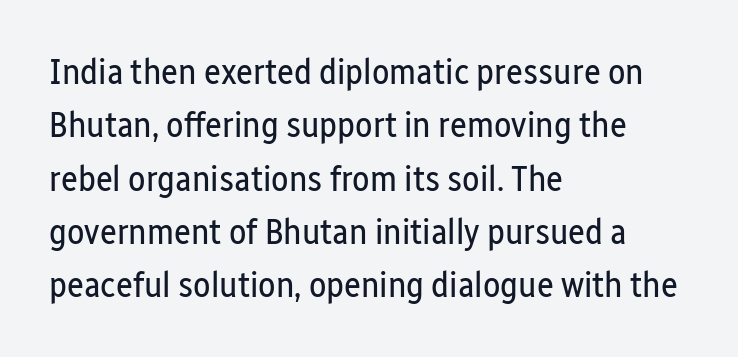
The image shows 36 px regular-weight, condensed sans-serif type, upright; set left-aligned, normal line spacing (1.48x), normal letter spacing, not underlined; low stroke contrast and a medium x-height.
